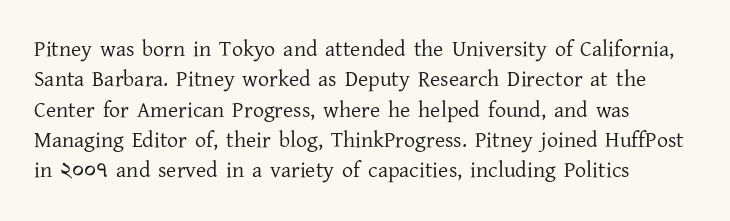
A quiet, ordinary-to-light weight characterises the typeface. The text block is weighted toward the left margin, trailing off unevenly rightward. This rendering leaves character spacing at its baseline value. Characters remain perfectly vertical along every line. The strip under each line holds only bare page.
